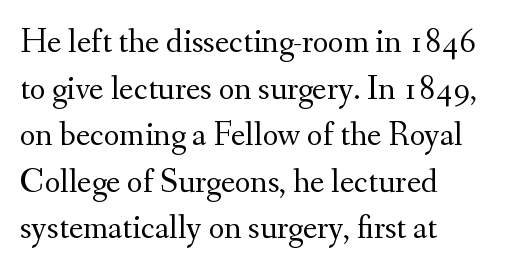
These lines are rendered in a variable-pitch font. Heaviness? Minimal to ordinary, like unemphasized prose. What stands out about the letter spacing? Nothing — it is the standard amount. This rendering employs a face with finishing strokes, i.e., a serif. Descenders hang freely into open space.
